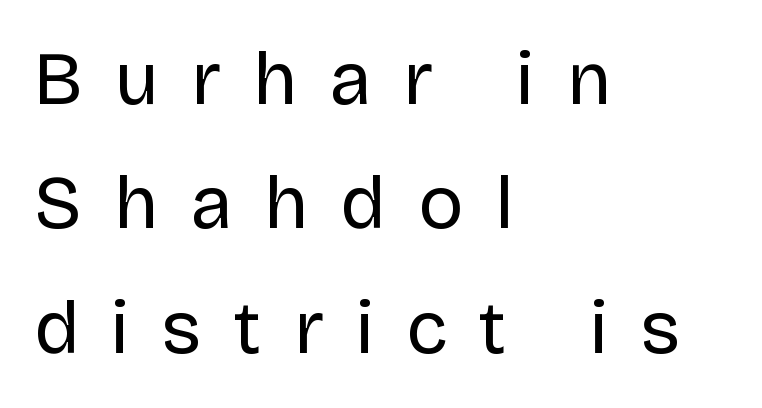
Q: Is the text bold? A: No.
Q: Is the text italic (slanted)? A: No, it is upright.
Q: Is the typeface a serif or a sans-serif typeface? A: Sans-serif.
Q: Is the text underlined? A: No.
Q: How is the paragraph aligned? A: Left-aligned.
Q: Is the spacing between letters normal or unusually wide? A: Unusually wide.
Q: Is the spacing between lines tight, normal or loose? A: Normal.
Q: Width (condensed, normal, or wide)? A: Normal.
Q: Stroke contrast? A: Low.
Q: x-height? A: Large.
Q: Monospaced? A: No.
